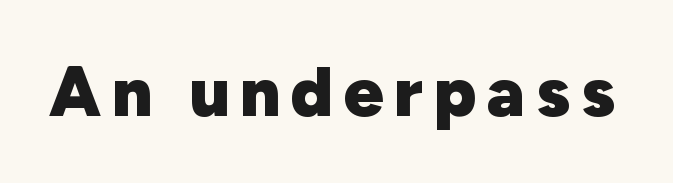
Q: Is the text bold? A: Yes.
Q: Is the text italic (slanted)? A: No, it is upright.
Q: Is the typeface a serif or a sans-serif typeface? A: Sans-serif.
Q: Is the text underlined? A: No.
Q: Width (condensed, normal, or wide)? A: Normal.
Q: Stroke contrast? A: Low.
Q: x-height? A: Medium.
Q: Monospaced? A: No.
